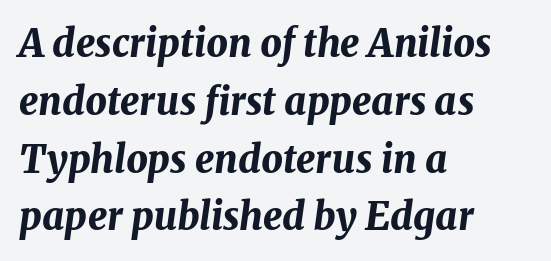
The image shows 38 px bold type, italic (leaning right); set left-aligned, normal line spacing (1.52x), normal letter spacing, not underlined; medium stroke contrast and a medium x-height.
